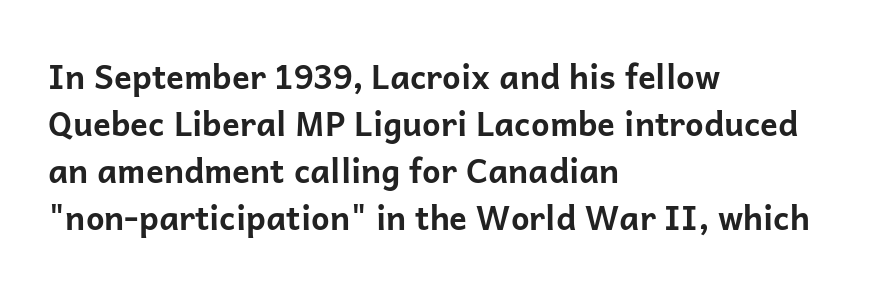
The image shows 33 px bold sans-serif type, upright; set left-aligned, normal line spacing (1.42x), normal letter spacing, not underlined; low stroke contrast and a medium x-height.
